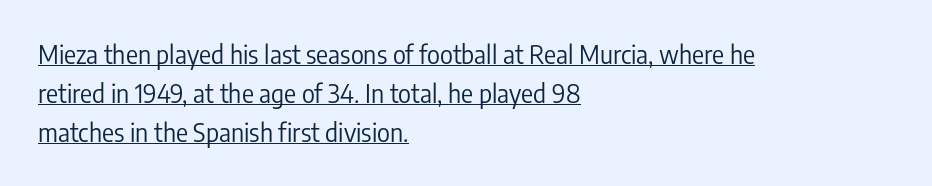
The image shows 25 px text type, upright; set left-aligned, normal line spacing (1.56x), normal letter spacing, underlined.
